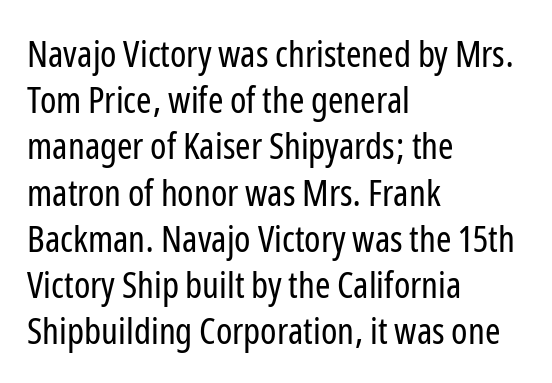
The image shows 37 px regular-weight, condensed sans-serif type, upright; set left-aligned, normal line spacing (1.25x), normal letter spacing, not underlined; low stroke contrast and a medium x-height.
